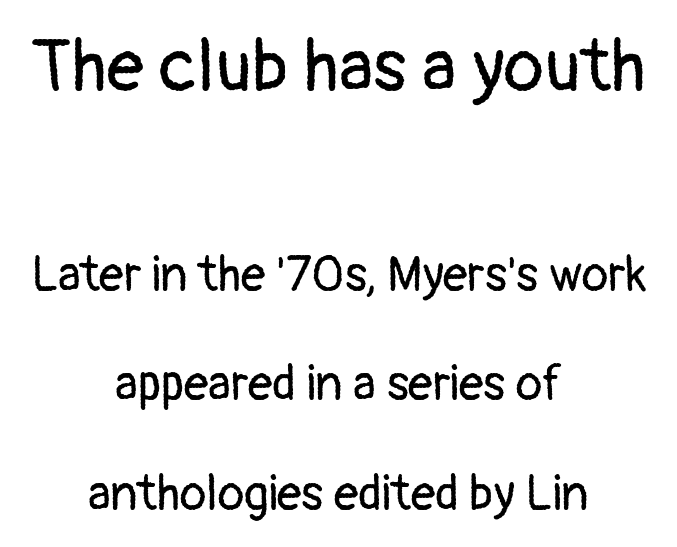
Do the characters align in a grid? No, the font is proportional. The type family on display is of the sans-serif kind. Summary of weight: not heavy and not bold. How would I describe the line gaps? Wide and relaxed. This is roman type, the default non-slanted kind.
